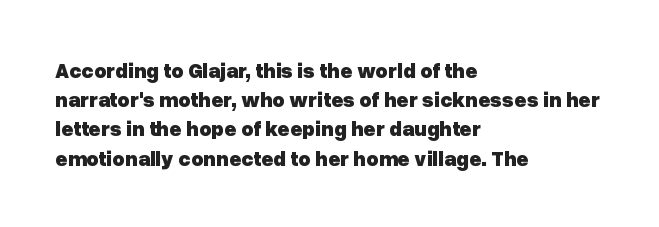
Q: Is the text bold? A: Yes.
Q: Is the text italic (slanted)? A: No, it is upright.
Q: Is the text underlined? A: No.
Q: How is the paragraph aligned? A: Left-aligned.
Q: Is the spacing between letters normal or unusually wide? A: Normal.
Q: Is the spacing between lines tight, normal or loose? A: Normal.
